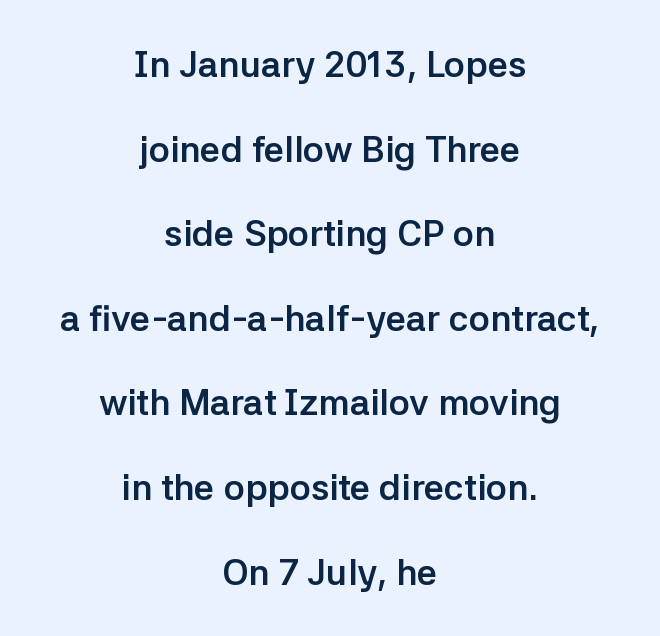
{"serif": "no", "italic": "no", "bold": "yes", "weight": "semibold", "width": "normal", "stroke_contrast": "low", "x_height": "medium", "monospaced": "no", "underline": "no", "align": "center", "line_spacing": "loose", "line_spacing_ratio": 2.35, "letter_spacing": "normal", "letter_spacing_em": 0.0, "glyph_px": 36}
